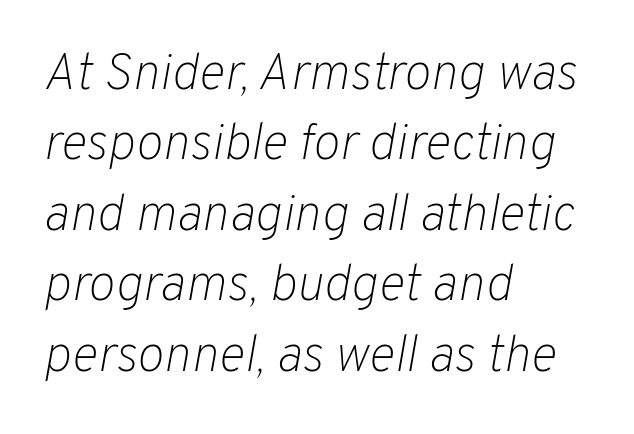
Q: Is the text bold? A: No.
Q: Is the text italic (slanted)? A: Yes, it leans right by about 10 degrees.
Q: Is the text underlined? A: No.
Q: How is the paragraph aligned? A: Left-aligned.
Q: Is the spacing between letters normal or unusually wide? A: Normal.
Q: Is the spacing between lines tight, normal or loose? A: Normal.
Q: Width (condensed, normal, or wide)? A: Normal.
Q: Stroke contrast? A: Low.
Q: x-height? A: Medium.
Q: Monospaced? A: No.
